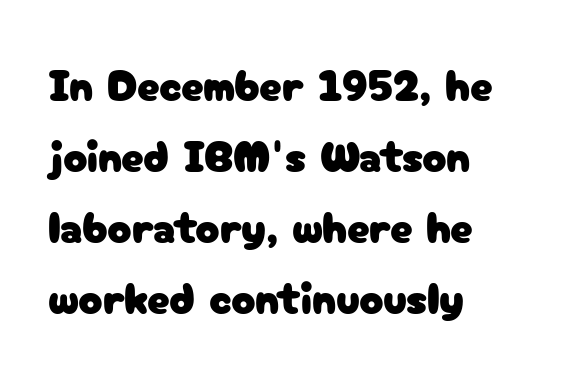
Q: Is the text italic (slanted)? A: No, it is upright.
Q: Is the typeface a serif or a sans-serif typeface? A: Sans-serif.
Q: Is the text underlined? A: No.
Q: How is the paragraph aligned? A: Left-aligned.
Q: Is the spacing between letters normal or unusually wide? A: Normal.
Q: Is the spacing between lines tight, normal or loose? A: Normal.
Q: Width (condensed, normal, or wide)? A: Normal.
Q: Stroke contrast? A: Low.
Q: x-height? A: Medium.
Q: Monospaced? A: No.
